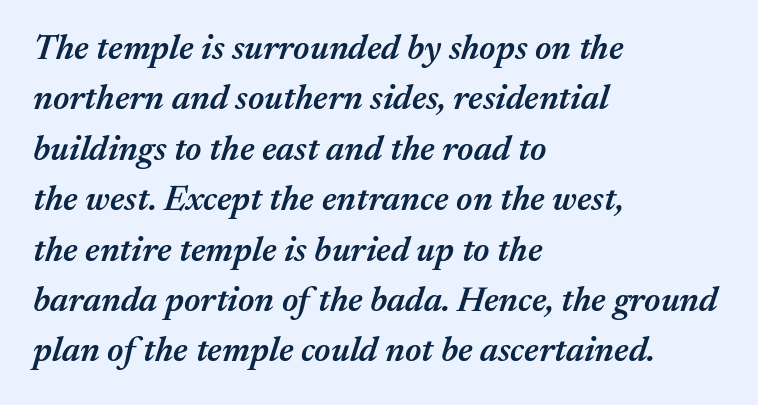
The passage shown is typed in a proportional face where columns would drift. The passage shown is not underscored anywhere. How heavy is the stroke? Medium-heavy — a semibold, shy of bold. Where is the straight margin? On the left. The passage shown has conventional tracking throughout. Quick note: italic.
